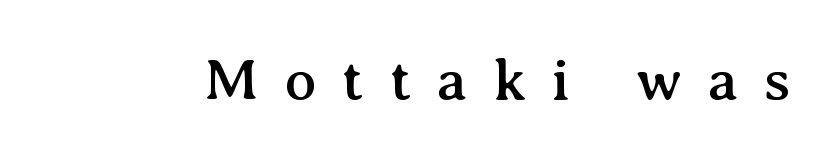
Q: Is the text italic (slanted)? A: No, it is upright.
Q: Is the typeface a serif or a sans-serif typeface? A: Serif.
Q: Is the text underlined? A: No.
Q: Is the spacing between letters normal or unusually wide? A: Unusually wide.
Q: Width (condensed, normal, or wide)? A: Normal.
Q: Stroke contrast? A: Medium.
Q: x-height? A: Medium.
Q: Monospaced? A: No.
